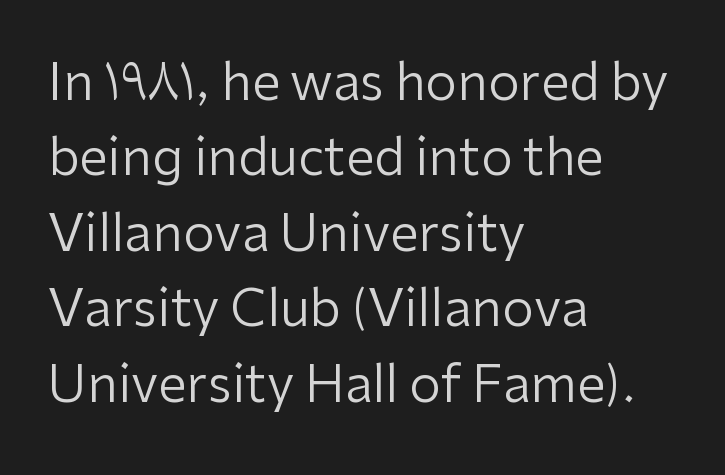
{"serif": "no", "italic": "no", "bold": "no", "weight": "regular", "width": "normal", "stroke_contrast": "low", "x_height": "medium", "monospaced": "no", "underline": "no", "align": "left", "line_spacing": "normal", "line_spacing_ratio": 1.48, "letter_spacing": "normal", "letter_spacing_em": 0.0, "glyph_px": 51}
